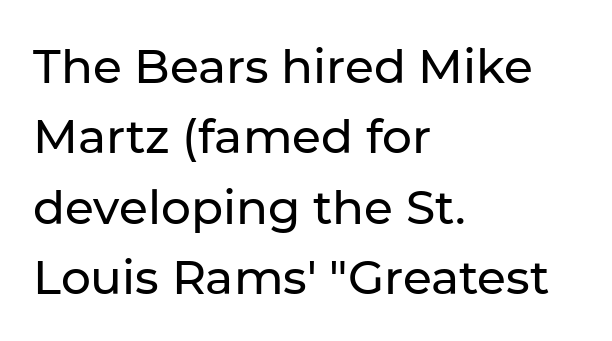
The glyphs in this specimen are sans serif. This sample has the flowing, uneven cadence of proportional lettering. Unmarked baselines from the first word to the last. A typesetter would call this leading conventional body-copy spacing. The text block is weighted toward the left margin, trailing off unevenly rightward.
